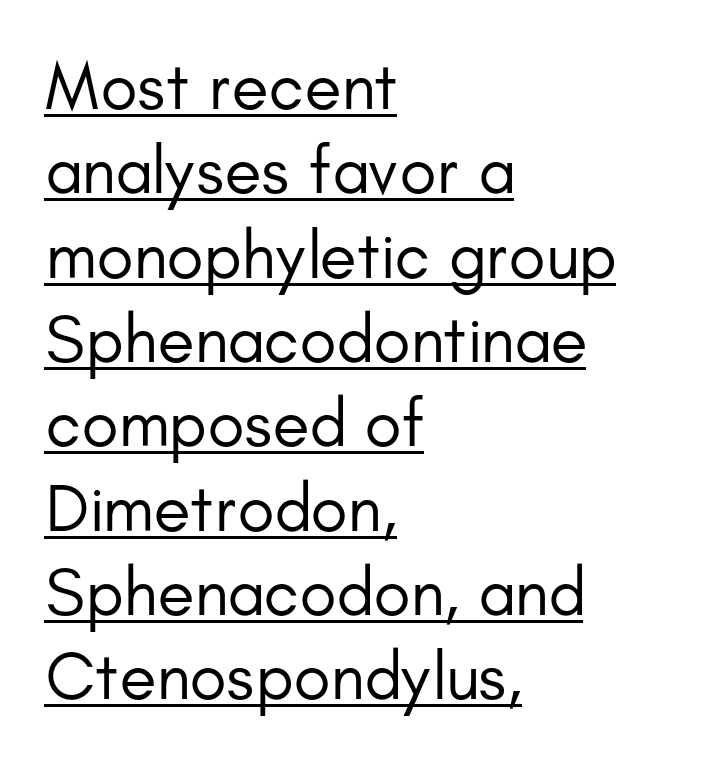
{"serif": "no", "italic": "no", "bold": "no", "weight": "regular", "width": "normal", "stroke_contrast": "low", "x_height": "small", "monospaced": "no", "underline": "yes", "align": "left", "line_spacing_ratio": 1.24, "letter_spacing": "normal", "letter_spacing_em": 0.0, "glyph_px": 68}
